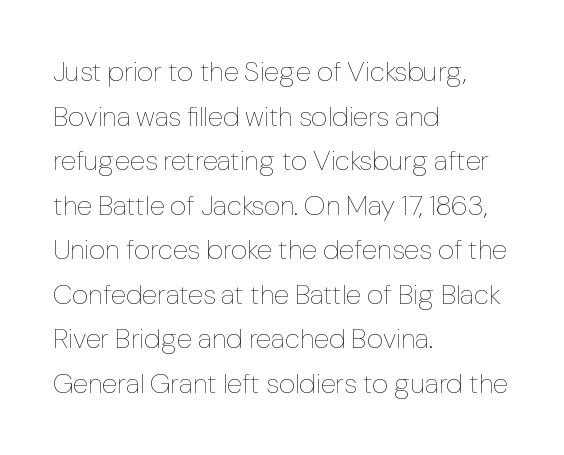
{"italic": "no", "bold": "no", "weight": "thin", "width": "normal", "stroke_contrast": "low", "x_height": "medium", "monospaced": "no", "underline": "no", "align": "left", "line_spacing": "normal", "line_spacing_ratio": 1.59, "letter_spacing": "normal", "letter_spacing_em": 0.0, "glyph_px": 28}
